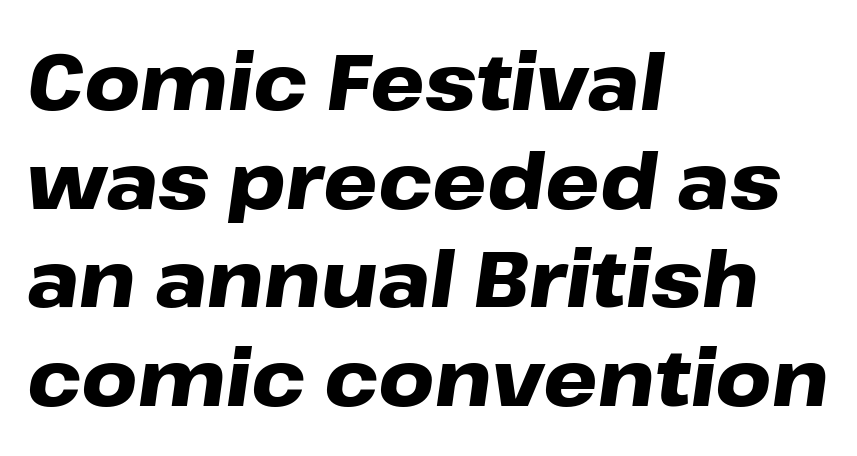
Q: Is the text bold? A: Yes.
Q: Is the text italic (slanted)? A: Yes, it leans right by about 8 degrees.
Q: Is the text underlined? A: No.
Q: How is the paragraph aligned? A: Left-aligned.
Q: Is the spacing between letters normal or unusually wide? A: Normal.
Q: Is the spacing between lines tight, normal or loose? A: Normal.
Q: Width (condensed, normal, or wide)? A: Wide.
Q: Stroke contrast? A: Low.
Q: x-height? A: Medium.
Q: Monospaced? A: No.
